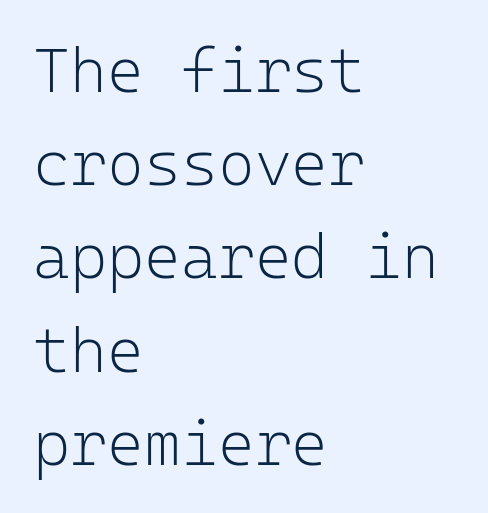
{"serif": "no", "italic": "no", "bold": "no", "weight": "light", "width": "normal", "stroke_contrast": "low", "x_height": "medium", "monospaced": "yes", "underline": "no", "align": "left", "line_spacing": "normal", "line_spacing_ratio": 1.48, "letter_spacing": "normal", "letter_spacing_em": 0.0, "glyph_px": 63}
